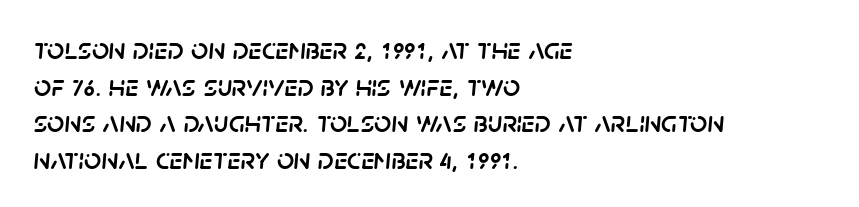
{"italic": "yes", "lean": "right", "slant_degrees": 5, "width": "normal", "stroke_contrast": "low", "x_height": "large", "monospaced": "no", "underline": "no", "align": "left", "line_spacing_ratio": 1.22, "letter_spacing": "normal", "letter_spacing_em": 0.0, "glyph_px": 30}
